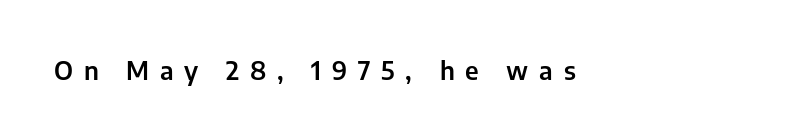
The image shows 25 px text type, upright; set unusually wide letter spacing (+0.43 em), not underlined.
